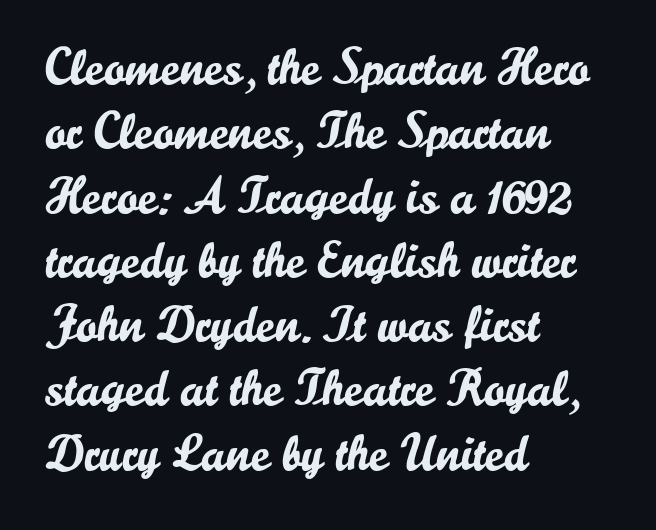
Letterform terminals end flat and unadorned throughout the passage. Type without underlining. Caption: standard tracking, unaltered. Do the characters align in a grid? No, the font is proportional.
